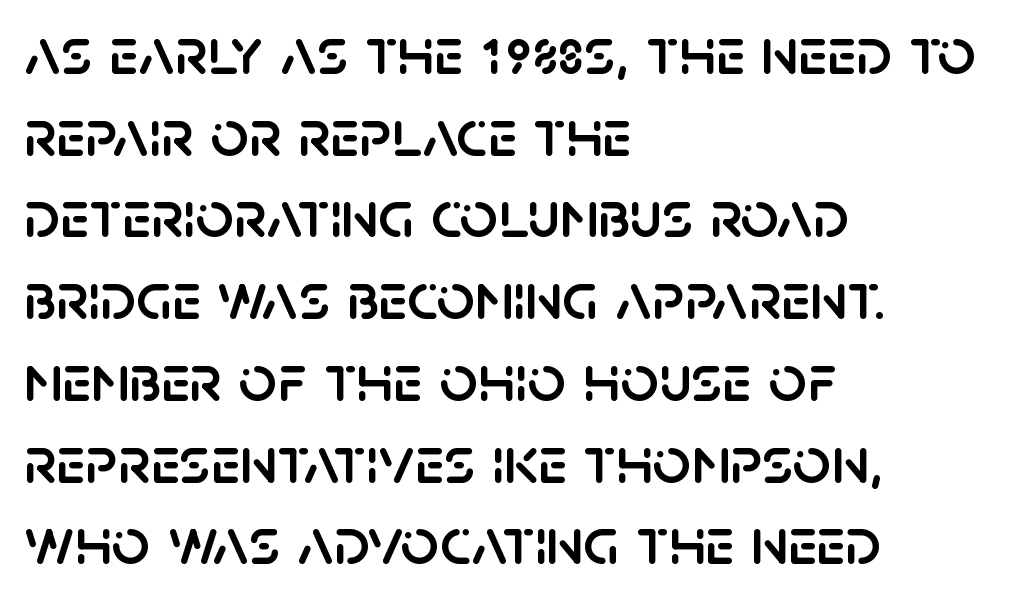
It's the straight-up-and-down kind of type. Plain, unruled lines of type. Each line starts at the same left margin while the right side varies. Font category for this specimen: sans-serif. Default kerning and tracking; the words read as compact shapes.
